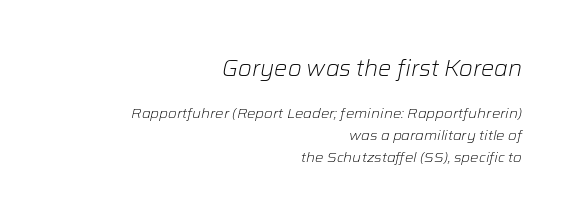
Q: Is the text bold? A: No.
Q: Is the text italic (slanted)? A: Yes, it leans right by about 12 degrees.
Q: Is the text underlined? A: No.
Q: How is the paragraph aligned? A: Right-aligned.
Q: Is the spacing between letters normal or unusually wide? A: Normal.
Q: Is the spacing between lines tight, normal or loose? A: Normal.
Q: Which block of text is set in a larger size, the first (top) or the second (bottom)? A: The first (top) one.
